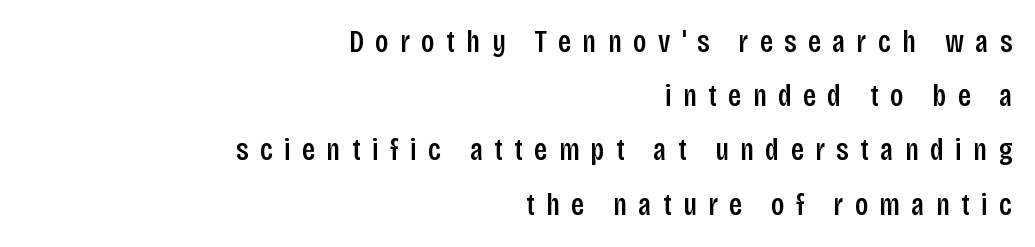
{"serif": "no", "italic": "no", "width": "condensed", "stroke_contrast": "low", "x_height": "large", "monospaced": "no", "underline": "no", "align": "right", "line_spacing_ratio": 1.75, "letter_spacing": "wide", "letter_spacing_em": 0.37, "glyph_px": 31}
